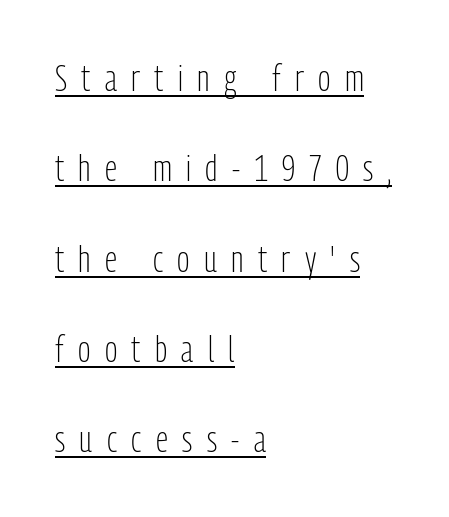
Rendered with straight, roman letterforms. The words here are underlined. Inter-character spacing is expanded well beyond the font's built-in metrics. The font family rendered here belongs to the sans-serif group.
